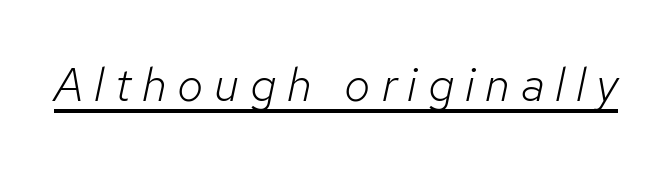
The rendering applies a slant to the glyphs. The lettering is marked with a stroke running underneath it. Compared with typical body copy, the letter spacing here is much looser. No chunkiness to these letters — they're not bold. Varying glyph widths throughout — classic text-font behaviour.
